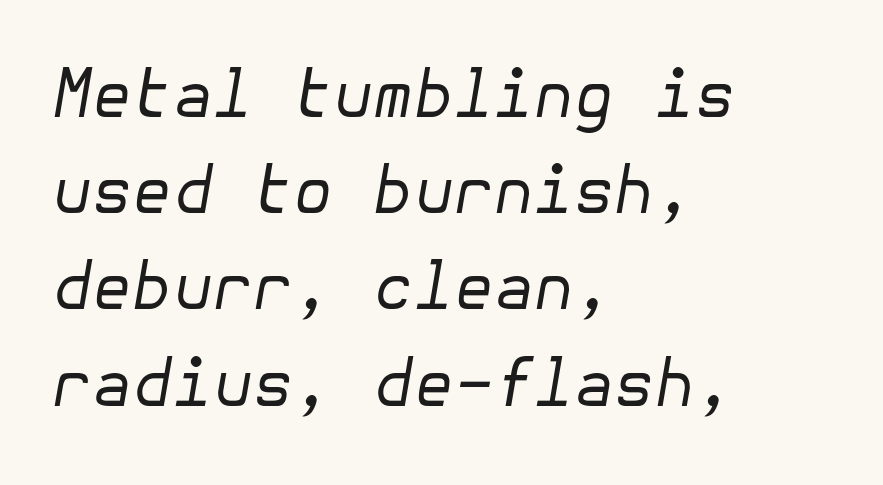
The image shows 65 px regular-weight type, italic (leaning right); set left-aligned, normal line spacing (1.48x), normal letter spacing, not underlined; low stroke contrast and a medium x-height.
